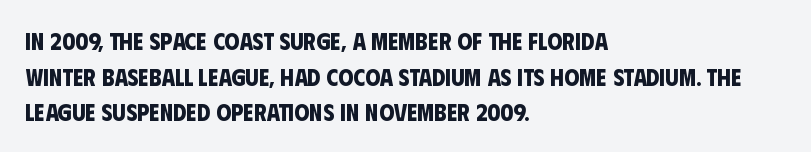
{"bold": "yes", "underline": "no", "align": "left", "line_spacing": "normal", "line_spacing_ratio": 1.48, "letter_spacing": "normal", "letter_spacing_em": 0.0, "glyph_px": 24}
